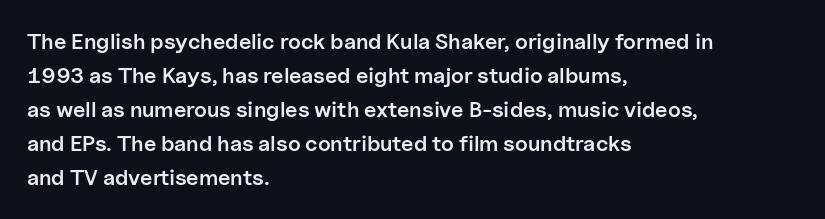
Students, note that the glyphs here touch the page at normal intervals. The line-height multiplier appears to be the usual default. Horizontal alignment here is leftward, the default for most running prose. Descenders are the only things crossing below the line. A bit beefed up — I'd call it semibold rather than bold. You can tell it's not italic because the verticals are truly vertical.
